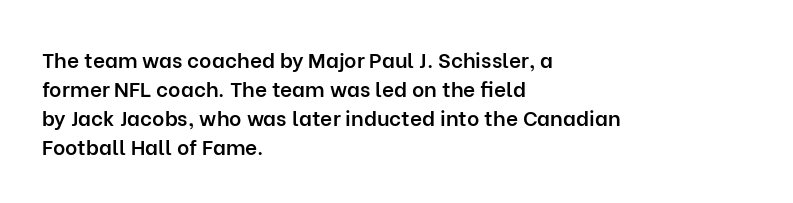
The image shows 21 px text type, upright; set left-aligned, normal line spacing (1.38x), normal letter spacing, not underlined.
